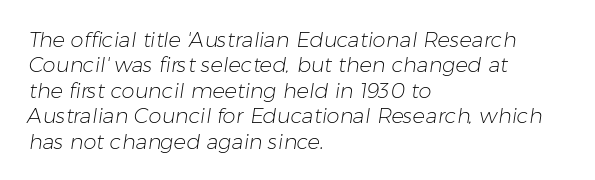
Q: Is the text bold? A: No.
Q: Is the text underlined? A: No.
Q: How is the paragraph aligned? A: Left-aligned.
Q: Is the spacing between letters normal or unusually wide? A: Normal.
